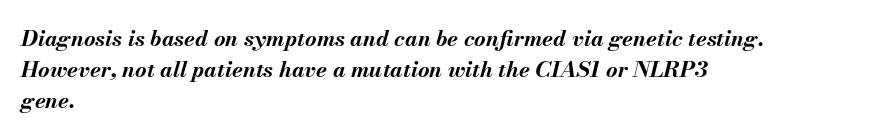
The image shows 22 px bold type, italic (leaning right); set left-aligned, normal line spacing (1.42x), normal letter spacing, not underlined.
